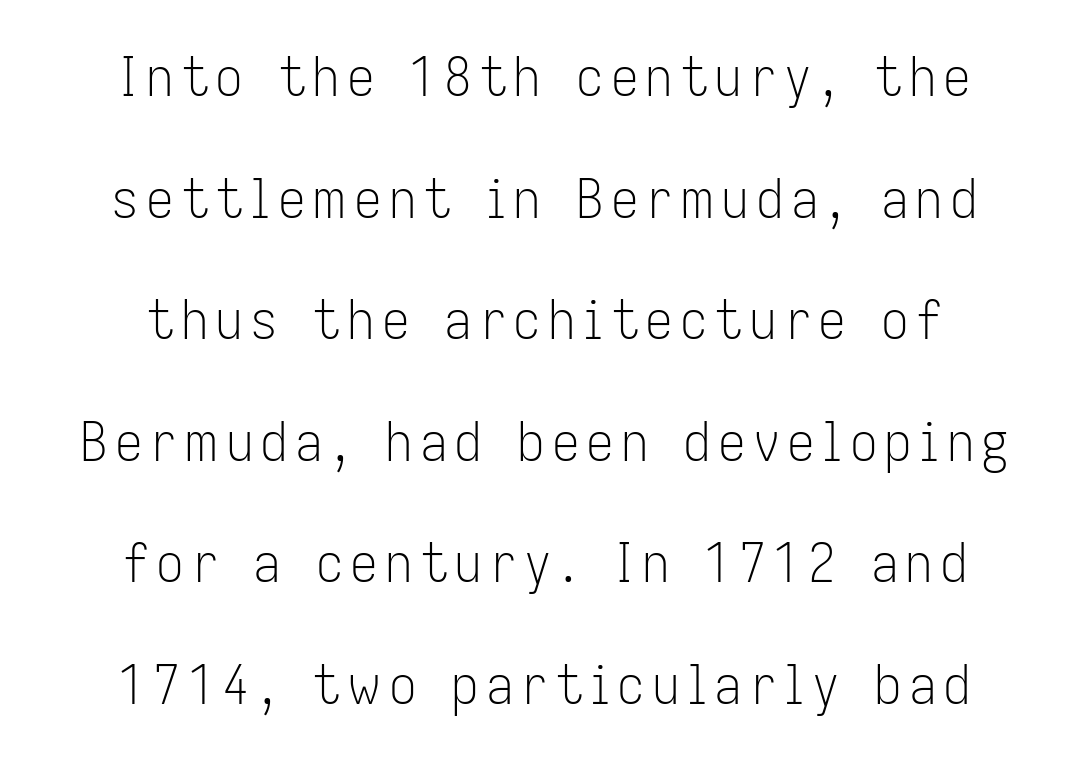
Q: Is the text bold? A: No.
Q: Is the text italic (slanted)? A: No, it is upright.
Q: Is the typeface a serif or a sans-serif typeface? A: Sans-serif.
Q: Is the text underlined? A: No.
Q: How is the paragraph aligned? A: Centered.
Q: Is the spacing between lines tight, normal or loose? A: Loose.
Q: Width (condensed, normal, or wide)? A: Condensed.
Q: Stroke contrast? A: Low.
Q: x-height? A: Medium.
Q: Monospaced? A: No.
